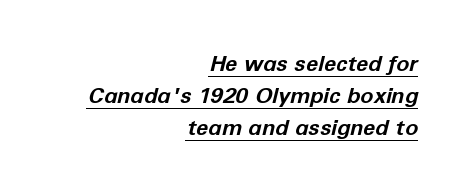
{"italic": "yes", "lean": "right", "slant_degrees": 12, "bold": "yes", "underline": "yes", "align": "right", "line_spacing": "normal", "line_spacing_ratio": 1.46, "letter_spacing": "normal", "letter_spacing_em": 0.0, "glyph_px": 22}
